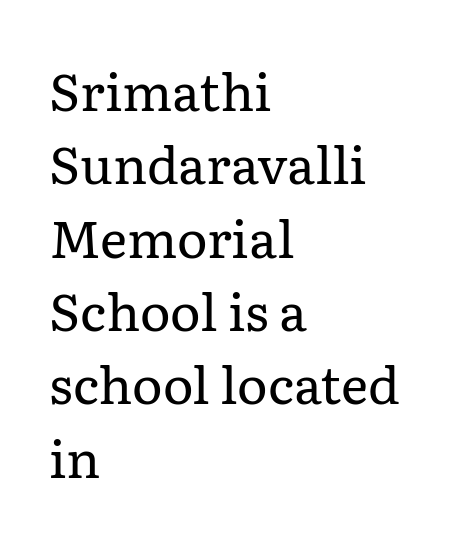
{"serif": "yes", "italic": "no", "bold": "no", "weight": "regular", "width": "normal", "stroke_contrast": "low", "x_height": "medium", "monospaced": "no", "underline": "no", "align": "left", "line_spacing": "normal", "line_spacing_ratio": 1.41, "letter_spacing": "normal", "letter_spacing_em": 0.0, "glyph_px": 52}
